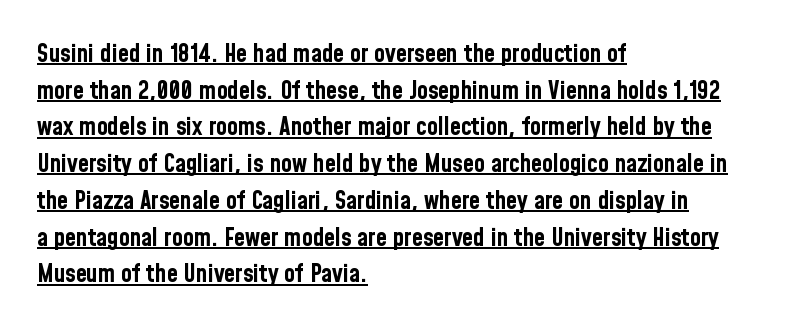
Caption: lettering with a line underneath. Alignment: flush left. In terms of leading, this rendering sits right in the middle. Students, note that the glyphs here touch the page at normal intervals. You'd pick this weight for a headline — it's a proper bold.
